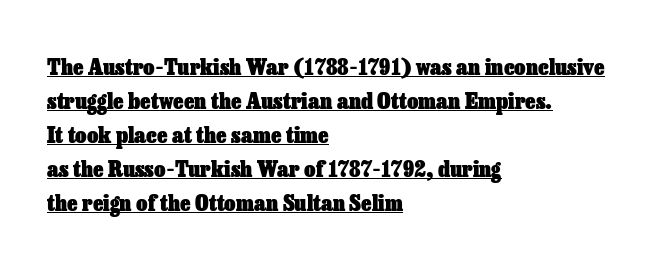
{"italic": "no", "bold": "yes", "underline": "yes", "align": "left", "line_spacing": "normal", "line_spacing_ratio": 1.55, "letter_spacing": "normal", "letter_spacing_em": 0.0, "glyph_px": 22}
